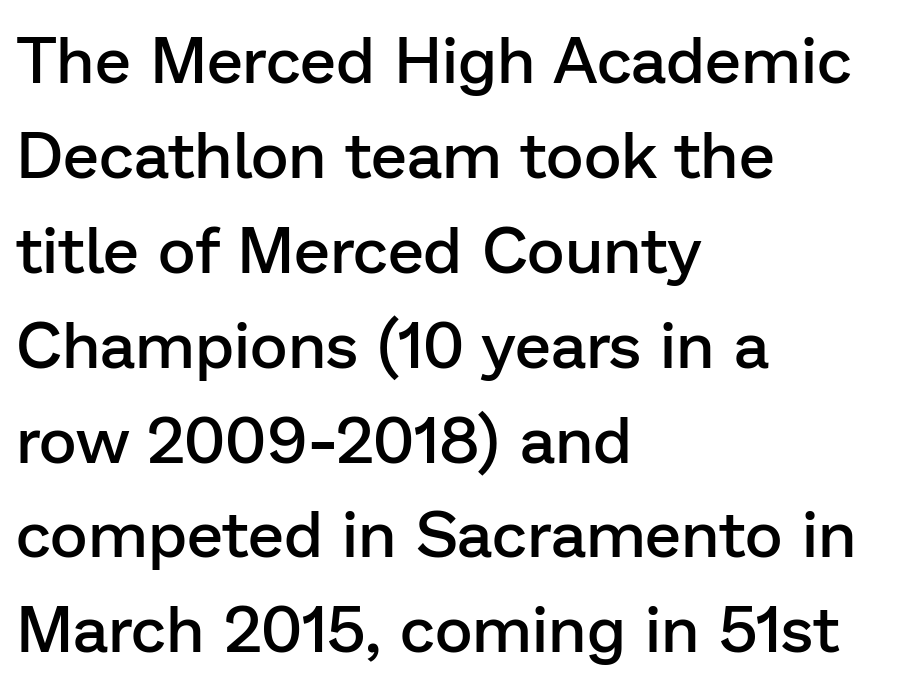
{"serif": "no", "italic": "no", "bold": "semi", "weight": "semibold", "width": "normal", "stroke_contrast": "low", "x_height": "medium", "monospaced": "no", "underline": "no", "align": "left", "line_spacing": "normal", "line_spacing_ratio": 1.46, "letter_spacing": "normal", "letter_spacing_em": 0.0, "glyph_px": 65}
